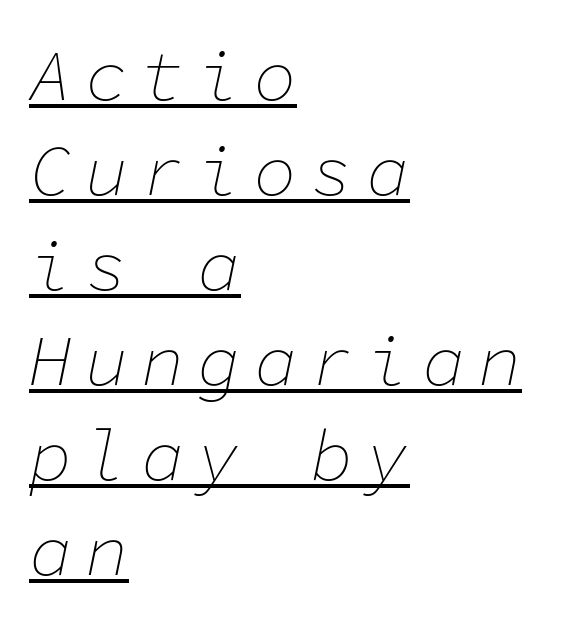
Reading down the block, your eye returns to a fixed left position each line. Quick note: interline space is typical. Is the type slanted? Yes — the strokes lean at a clear angle. No letter is thick-stroked: the sample isn't bold.
